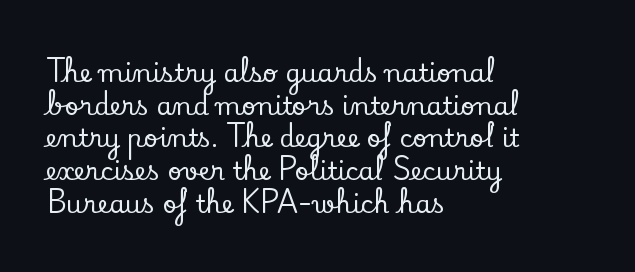
The tracking reads as untouched default to a designer's eye. Has an underline been added? It has not. Where is the straight margin? On the left. A typesetter would call this leading conventional body-copy spacing.
